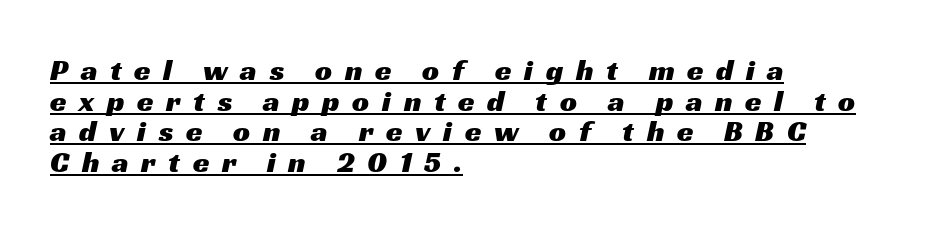
Q: Is the typeface a serif or a sans-serif typeface? A: Sans-serif.
Q: Is the text underlined? A: Yes.
Q: How is the paragraph aligned? A: Left-aligned.
Q: Is the spacing between letters normal or unusually wide? A: Unusually wide.
Q: Is the spacing between lines tight, normal or loose? A: Tight.
Q: Width (condensed, normal, or wide)? A: Wide.
Q: Stroke contrast? A: Medium.
Q: x-height? A: Medium.
Q: Monospaced? A: No.
